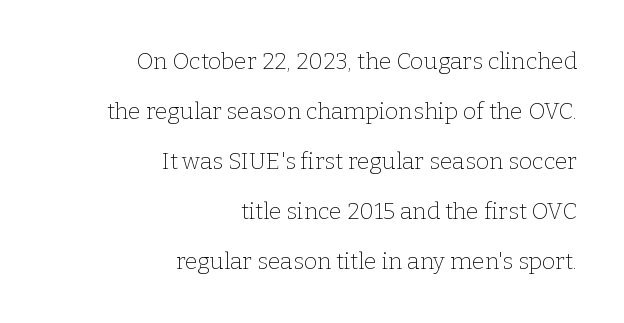
{"italic": "no", "bold": "no", "underline": "no", "align": "right", "line_spacing": "loose", "line_spacing_ratio": 2.17, "letter_spacing": "normal", "letter_spacing_em": 0.0, "glyph_px": 23}
